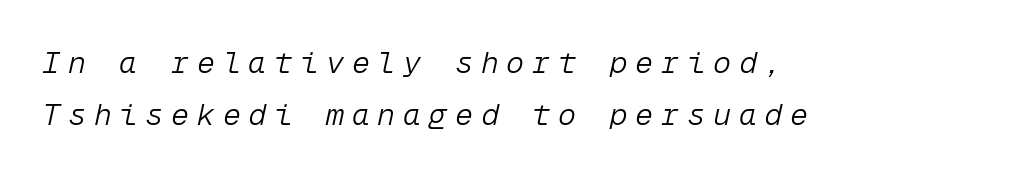
{"italic": "yes", "lean": "right", "slant_degrees": 12, "bold": "no", "weight": "light", "width": "normal", "stroke_contrast": "low", "x_height": "medium", "monospaced": "yes", "underline": "no", "align": "left", "line_spacing_ratio": 1.74, "letter_spacing": "wide", "letter_spacing_em": 0.26, "glyph_px": 30}
